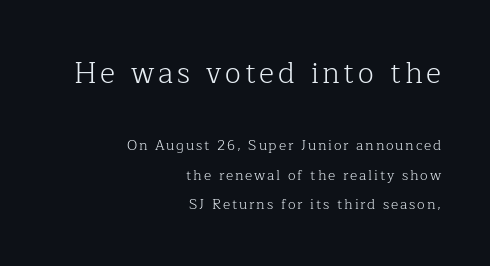
{"serif": "yes", "italic": "no", "bold": "no", "weight": "light", "width": "normal", "stroke_contrast": "low", "x_height": "medium", "monospaced": "no", "underline": "no", "align": "right", "line_spacing": "loose", "line_spacing_ratio": 2.11, "larger_block": "first", "size_ratio": 2.07, "glyph_px": 29}
